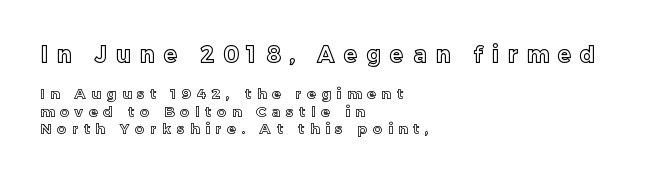
This rendering widens character spacing well past its baseline value. Unlike italic type, these characters show no tilt at all. What's the leading like? Ordinary, nothing unusual. Check the space under the baseline: it is left empty.
